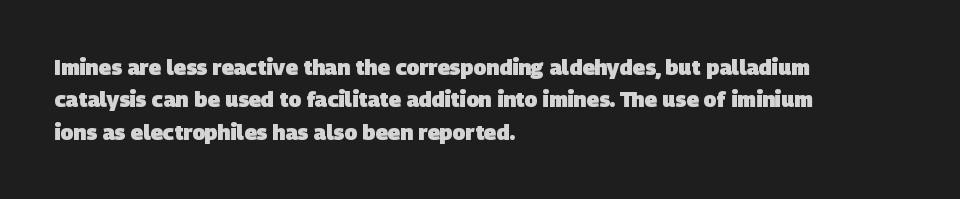
{"bold": "yes", "underline": "no", "align": "left", "line_spacing": "normal", "line_spacing_ratio": 1.54, "letter_spacing": "normal", "letter_spacing_em": 0.0, "glyph_px": 21}
